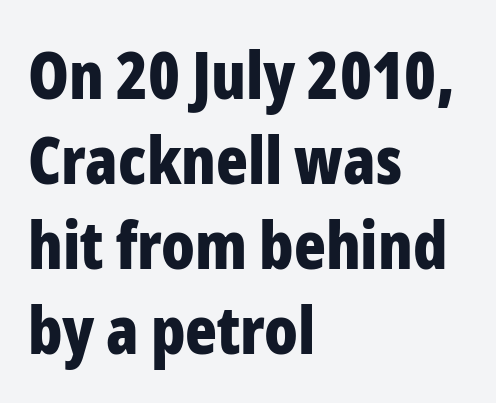
This rendering uses left alignment, leaving the right contour irregular. It's the straight-up-and-down kind of type. Set as a true bold cut, around the 700 mark. Note the varied advance widths — an 'i' is clearly narrower than an 'm'. Nothing sits at the stroke ends, so this counts as sans-serif. Regular leading.
